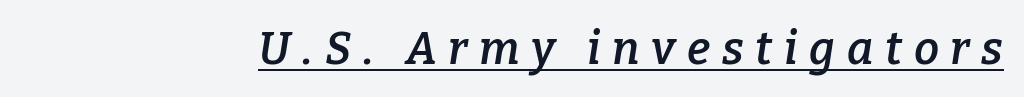
Q: Is the text bold? A: Semi-bold.
Q: Is the text italic (slanted)? A: Yes, it leans right by about 9 degrees.
Q: Is the typeface a serif or a sans-serif typeface? A: Serif.
Q: Is the text underlined? A: Yes.
Q: Is the spacing between letters normal or unusually wide? A: Unusually wide.
Q: Width (condensed, normal, or wide)? A: Normal.
Q: Stroke contrast? A: Low.
Q: x-height? A: Medium.
Q: Monospaced? A: No.
